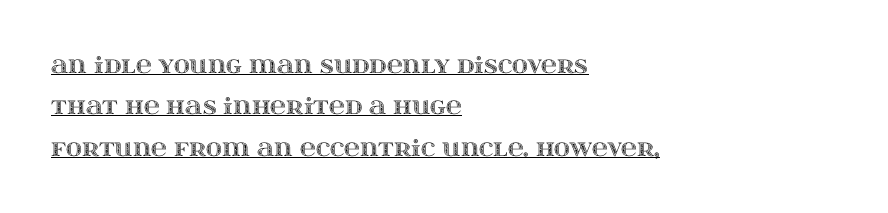
Q: Is the text italic (slanted)? A: No, it is upright.
Q: Is the text underlined? A: Yes.
Q: How is the paragraph aligned? A: Left-aligned.
Q: Is the spacing between letters normal or unusually wide? A: Normal.
